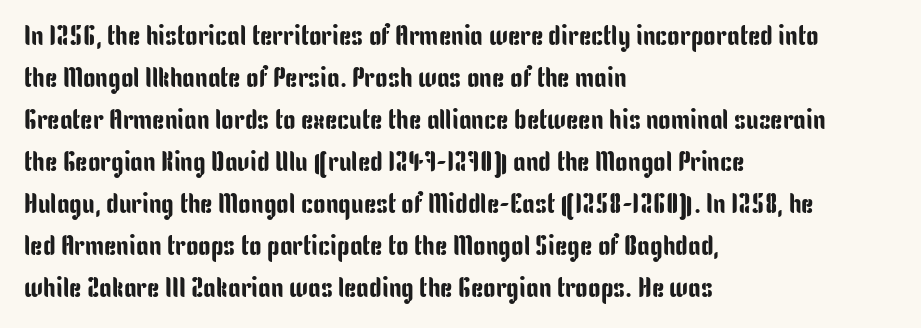
The image shows 28 px condensed sans-serif type, upright; set left-aligned, normal line spacing (1.5x), normal letter spacing, not underlined; low stroke contrast and a medium x-height.
